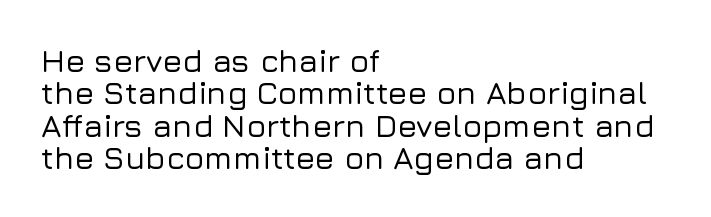
The image shows 32 px sans-serif type, upright; set left-aligned, tight line spacing (1.01x), normal letter spacing, not underlined; low stroke contrast and a medium x-height.
